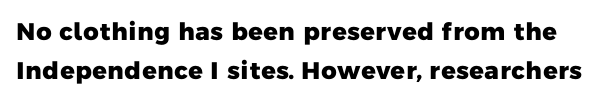
This rendering features lettering with no underline. How would I describe the line gaps? Plain and ordinary. The face used here is rendered with its standard letterfit. You'd pick this weight for a headline — it's a proper bold.
